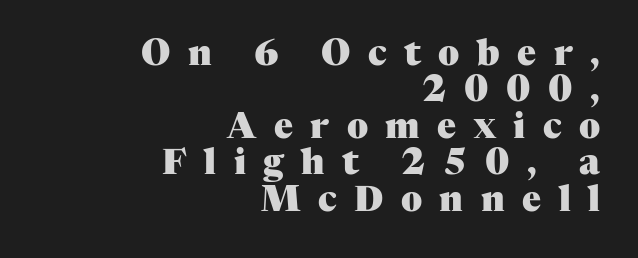
The image shows 35 px heavy serif type, upright; set right-aligned, tight line spacing (1.04x), unusually wide letter spacing (+0.5 em), not underlined; medium stroke contrast and a medium x-height.
